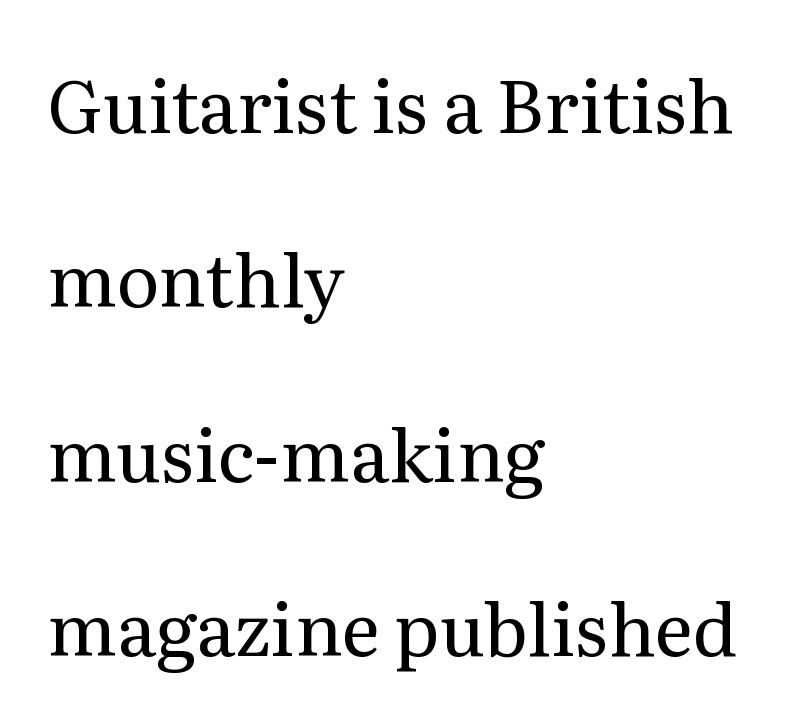
The image shows 73 px regular-weight serif type, upright; set left-aligned, loose line spacing (2.39x), normal letter spacing, not underlined; medium stroke contrast and a medium x-height.
